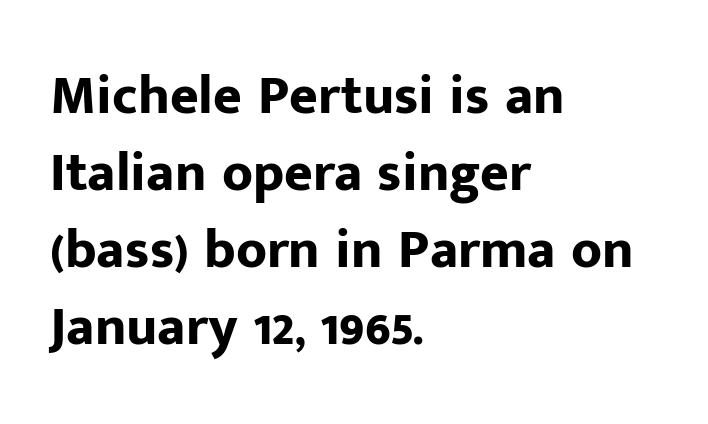
{"serif": "no", "italic": "no", "bold": "yes", "weight": "bold", "width": "normal", "stroke_contrast": "low", "x_height": "medium", "monospaced": "no", "underline": "no", "align": "left", "line_spacing": "normal", "line_spacing_ratio": 1.4, "letter_spacing": "normal", "letter_spacing_em": 0.0, "glyph_px": 55}
